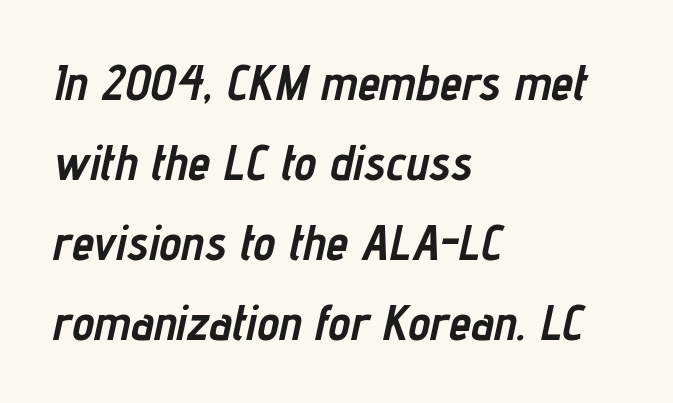
{"italic": "yes", "lean": "right", "slant_degrees": 12, "bold": "yes", "weight": "semibold", "width": "condensed", "stroke_contrast": "low", "x_height": "medium", "monospaced": "no", "underline": "no", "align": "left", "line_spacing": "normal", "line_spacing_ratio": 1.6, "letter_spacing": "normal", "letter_spacing_em": 0.0, "glyph_px": 50}
